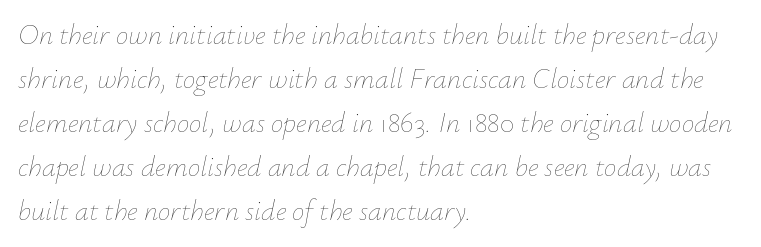
{"italic": "yes", "lean": "right", "slant_degrees": 12, "bold": "no", "weight": "thin", "width": "normal", "stroke_contrast": "low", "x_height": "small", "monospaced": "no", "underline": "no", "align": "left", "line_spacing": "normal", "line_spacing_ratio": 1.57, "letter_spacing": "normal", "letter_spacing_em": 0.0, "glyph_px": 28}
